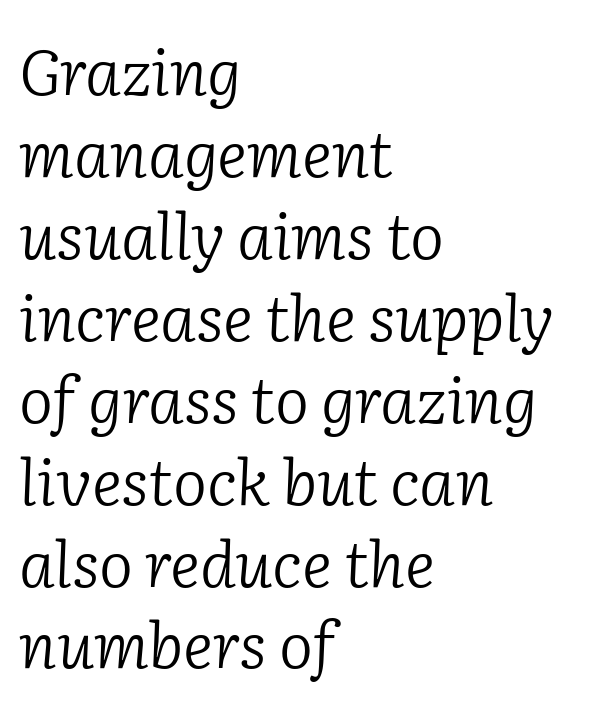
Q: Is the text bold? A: No.
Q: Is the text italic (slanted)? A: Yes, it leans right by about 2 degrees.
Q: Is the typeface a serif or a sans-serif typeface? A: Serif.
Q: Is the text underlined? A: No.
Q: How is the paragraph aligned? A: Left-aligned.
Q: Is the spacing between letters normal or unusually wide? A: Normal.
Q: Is the spacing between lines tight, normal or loose? A: Normal.
Q: Width (condensed, normal, or wide)? A: Normal.
Q: Stroke contrast? A: Low.
Q: x-height? A: Medium.
Q: Monospaced? A: No.
